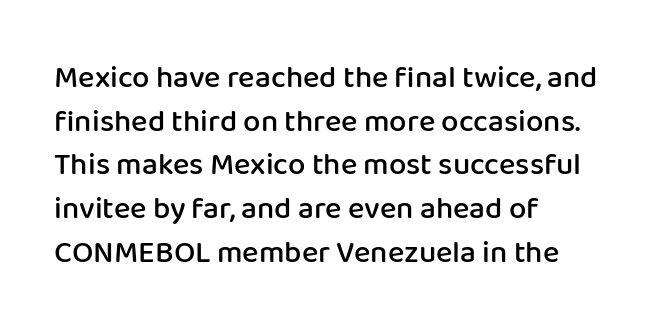
{"serif": "no", "italic": "no", "bold": "semi", "weight": "semibold", "width": "normal", "stroke_contrast": "low", "x_height": "medium", "monospaced": "no", "underline": "no", "align": "left", "line_spacing": "normal", "line_spacing_ratio": 1.41, "letter_spacing": "normal", "letter_spacing_em": 0.0, "glyph_px": 31}
